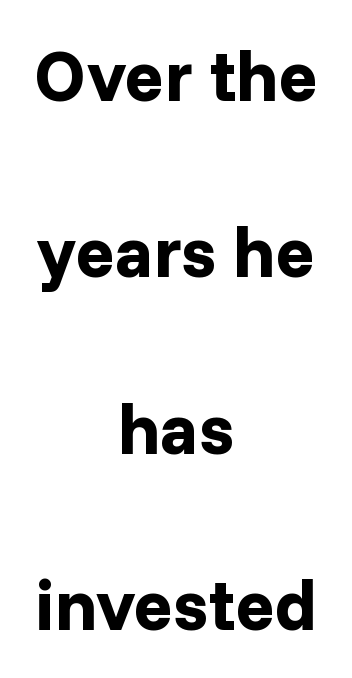
Q: Is the text bold? A: Yes.
Q: Is the text italic (slanted)? A: No, it is upright.
Q: Is the typeface a serif or a sans-serif typeface? A: Sans-serif.
Q: Is the text underlined? A: No.
Q: How is the paragraph aligned? A: Centered.
Q: Is the spacing between letters normal or unusually wide? A: Normal.
Q: Is the spacing between lines tight, normal or loose? A: Loose.
Q: Width (condensed, normal, or wide)? A: Normal.
Q: Stroke contrast? A: Low.
Q: x-height? A: Medium.
Q: Monospaced? A: No.
